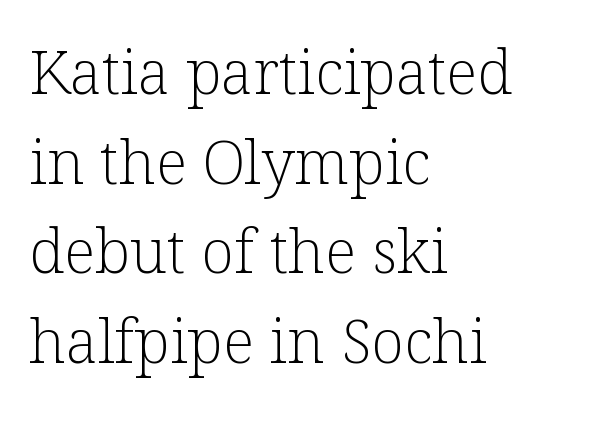
Q: Is the text bold? A: No.
Q: Is the text italic (slanted)? A: No, it is upright.
Q: Is the typeface a serif or a sans-serif typeface? A: Serif.
Q: Is the text underlined? A: No.
Q: How is the paragraph aligned? A: Left-aligned.
Q: Is the spacing between letters normal or unusually wide? A: Normal.
Q: Is the spacing between lines tight, normal or loose? A: Normal.
Q: Width (condensed, normal, or wide)? A: Normal.
Q: Stroke contrast? A: Low.
Q: x-height? A: Medium.
Q: Monospaced? A: No.
